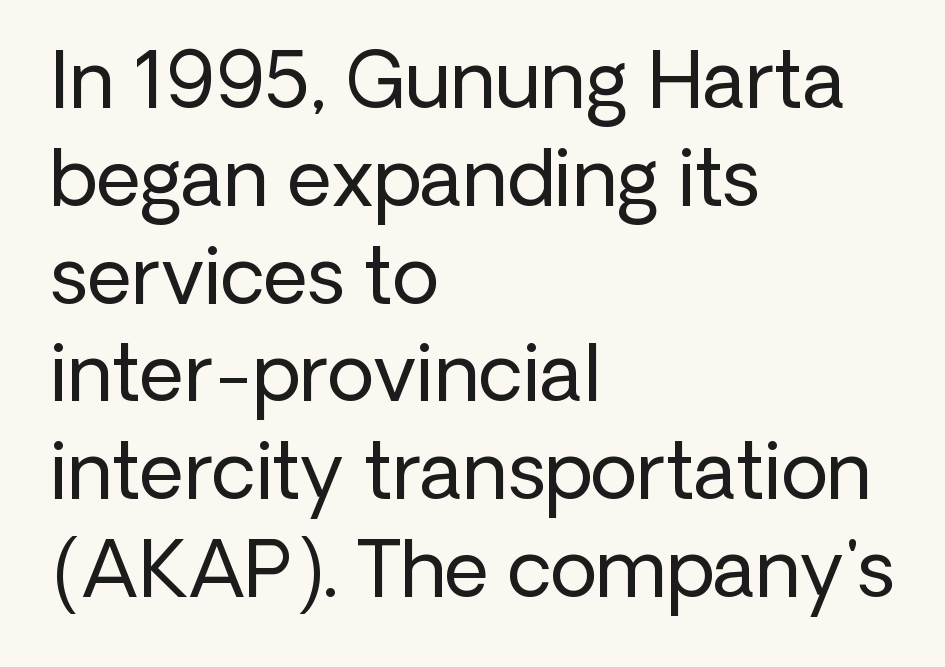
The image shows 77 px regular-weight sans-serif type, upright; set left-aligned, normal line spacing (1.27x), normal letter spacing, not underlined; low stroke contrast and a medium x-height.
